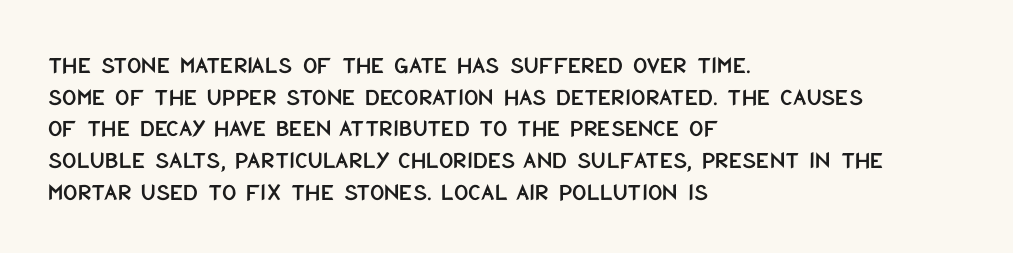
Q: Is the text italic (slanted)? A: No, it is upright.
Q: Is the text underlined? A: No.
Q: How is the paragraph aligned? A: Left-aligned.
Q: Is the spacing between letters normal or unusually wide? A: Normal.
Q: Is the spacing between lines tight, normal or loose? A: Normal.
